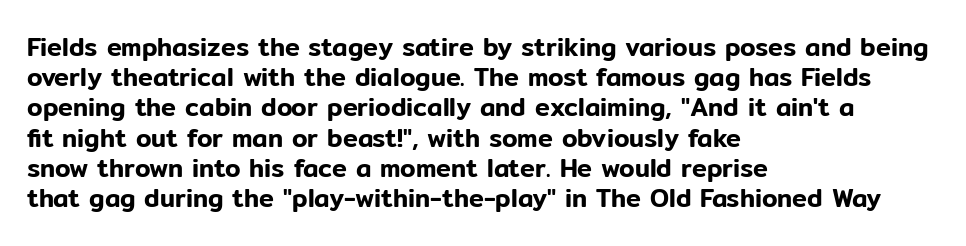
Q: Is the text italic (slanted)? A: No, it is upright.
Q: Is the text underlined? A: No.
Q: How is the paragraph aligned? A: Left-aligned.
Q: Is the spacing between letters normal or unusually wide? A: Normal.
